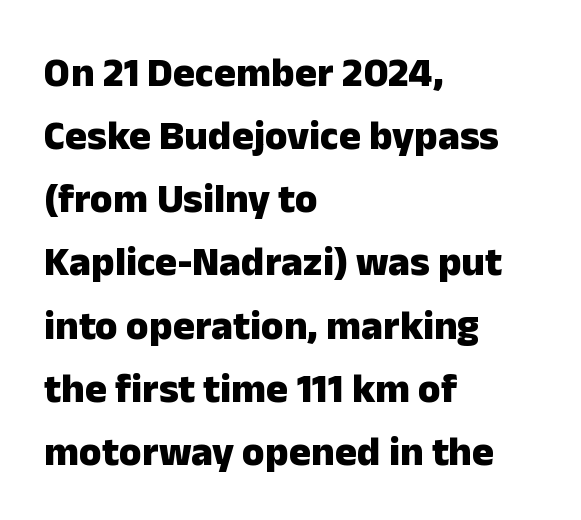
Q: Is the text bold? A: Yes.
Q: Is the text italic (slanted)? A: No, it is upright.
Q: Is the typeface a serif or a sans-serif typeface? A: Sans-serif.
Q: Is the text underlined? A: No.
Q: How is the paragraph aligned? A: Left-aligned.
Q: Is the spacing between letters normal or unusually wide? A: Normal.
Q: Is the spacing between lines tight, normal or loose? A: Normal.
Q: Width (condensed, normal, or wide)? A: Normal.
Q: Stroke contrast? A: Low.
Q: x-height? A: Medium.
Q: Monospaced? A: No.
